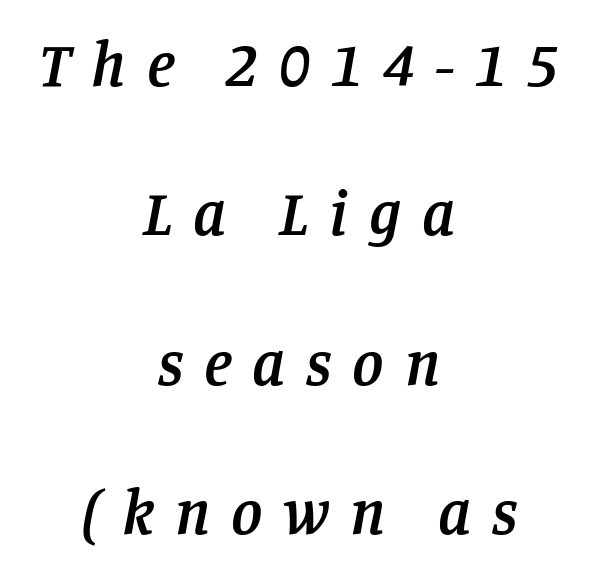
{"serif": "yes", "italic": "yes", "lean": "right", "slant_degrees": 11, "bold": "semi", "weight": "semibold", "width": "normal", "stroke_contrast": "low", "x_height": "large", "monospaced": "no", "underline": "no", "align": "center", "line_spacing": "loose", "line_spacing_ratio": 2.37, "letter_spacing": "wide", "letter_spacing_em": 0.33, "glyph_px": 63}
